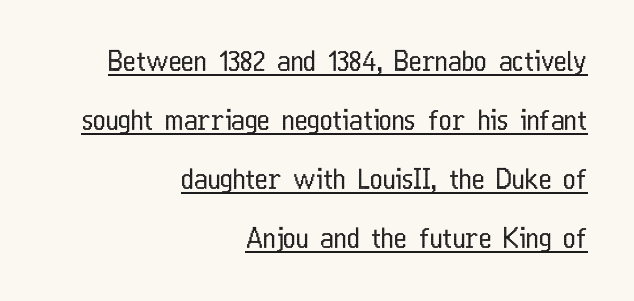
The image shows 27 px text type, upright; set right-aligned, loose line spacing (2.19x), normal letter spacing, underlined.
